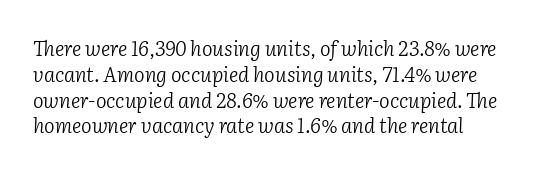
{"italic": "yes", "lean": "right", "slant_degrees": 2, "bold": "no", "underline": "no", "align": "left", "line_spacing": "normal", "line_spacing_ratio": 1.29, "letter_spacing": "normal", "letter_spacing_em": 0.0, "glyph_px": 20}
